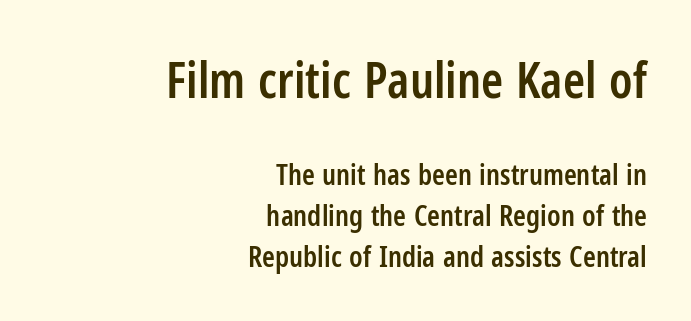
Q: Is the text bold? A: Semi-bold.
Q: Is the text italic (slanted)? A: No, it is upright.
Q: Is the typeface a serif or a sans-serif typeface? A: Sans-serif.
Q: Is the text underlined? A: No.
Q: How is the paragraph aligned? A: Right-aligned.
Q: Is the spacing between letters normal or unusually wide? A: Normal.
Q: Is the spacing between lines tight, normal or loose? A: Normal.
Q: Which block of text is set in a larger size, the first (top) or the second (bottom)? A: The first (top) one.
Q: Width (condensed, normal, or wide)? A: Condensed.
Q: Stroke contrast? A: Low.
Q: x-height? A: Medium.
Q: Monospaced? A: No.
